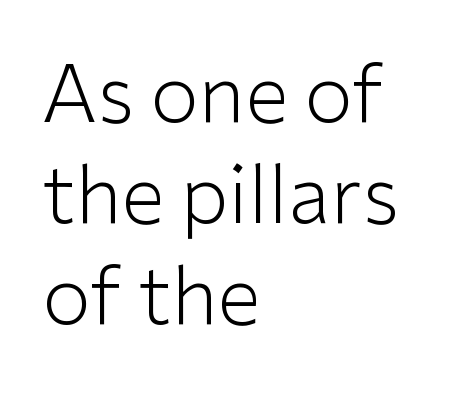
Q: Is the text bold? A: No.
Q: Is the text italic (slanted)? A: No, it is upright.
Q: Is the typeface a serif or a sans-serif typeface? A: Sans-serif.
Q: Is the text underlined? A: No.
Q: How is the paragraph aligned? A: Left-aligned.
Q: Is the spacing between letters normal or unusually wide? A: Normal.
Q: Is the spacing between lines tight, normal or loose? A: Normal.
Q: Width (condensed, normal, or wide)? A: Normal.
Q: Stroke contrast? A: Low.
Q: x-height? A: Medium.
Q: Monospaced? A: No.
